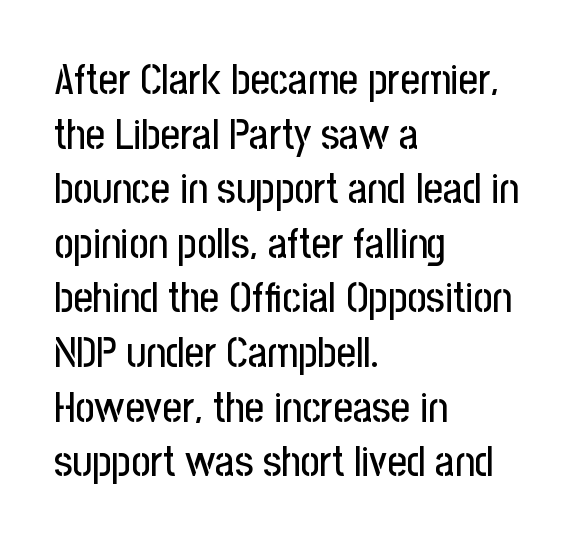
The image shows 42 px condensed sans-serif type, upright; set left-aligned, normal line spacing (1.3x), normal letter spacing, not underlined; low stroke contrast and a medium x-height.
